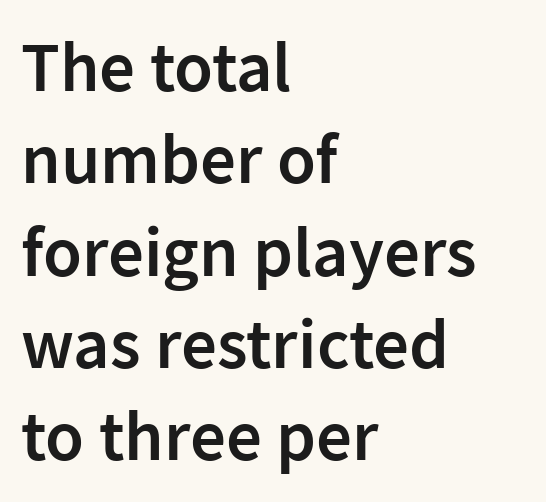
Q: Is the text bold? A: Semi-bold.
Q: Is the text italic (slanted)? A: No, it is upright.
Q: Is the typeface a serif or a sans-serif typeface? A: Sans-serif.
Q: Is the text underlined? A: No.
Q: How is the paragraph aligned? A: Left-aligned.
Q: Is the spacing between letters normal or unusually wide? A: Normal.
Q: Is the spacing between lines tight, normal or loose? A: Normal.
Q: Width (condensed, normal, or wide)? A: Normal.
Q: Stroke contrast? A: Low.
Q: x-height? A: Medium.
Q: Monospaced? A: No.
